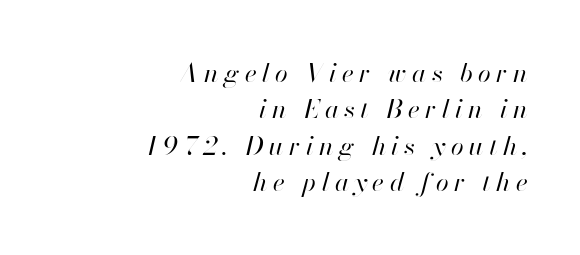
Q: Is the text bold? A: No.
Q: Is the text italic (slanted)? A: Yes, it leans right by about 13 degrees.
Q: Is the text underlined? A: No.
Q: How is the paragraph aligned? A: Right-aligned.
Q: Is the spacing between letters normal or unusually wide? A: Unusually wide.
Q: Is the spacing between lines tight, normal or loose? A: Normal.
